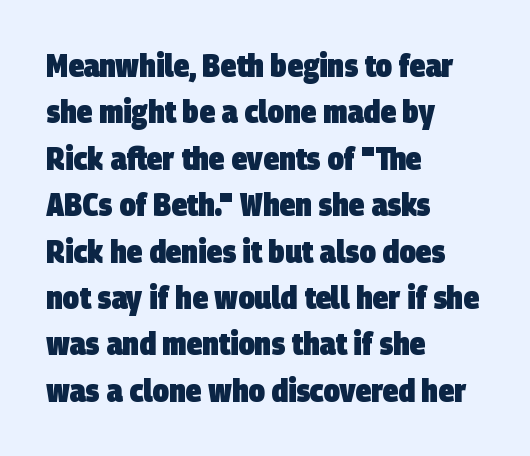
{"serif": "no", "bold": "yes", "weight": "heavy", "width": "condensed", "stroke_contrast": "low", "x_height": "large", "monospaced": "no", "underline": "no", "align": "left", "line_spacing": "normal", "line_spacing_ratio": 1.45, "letter_spacing": "normal", "letter_spacing_em": 0.0, "glyph_px": 32}
